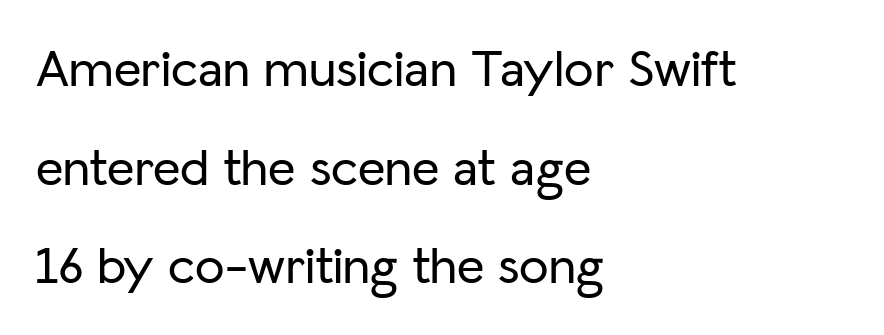
Q: Is the text italic (slanted)? A: No, it is upright.
Q: Is the typeface a serif or a sans-serif typeface? A: Sans-serif.
Q: Is the text underlined? A: No.
Q: How is the paragraph aligned? A: Left-aligned.
Q: Is the spacing between letters normal or unusually wide? A: Normal.
Q: Width (condensed, normal, or wide)? A: Normal.
Q: Stroke contrast? A: Low.
Q: x-height? A: Medium.
Q: Monospaced? A: No.
